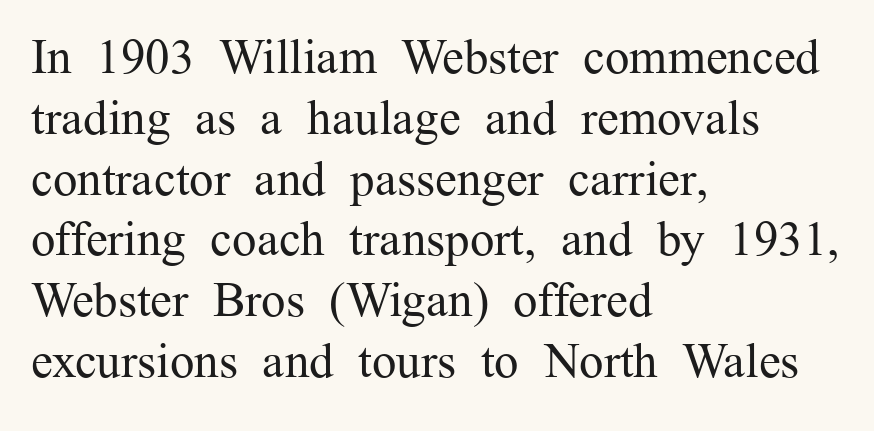
Glyph-to-glyph distance matches everyday printed text. Small tapered or slab feet sit at the stroke ends, so this counts as serif. The baseline area is clear. This sample uses an upright cut, with every glyph sitting square on the baseline. The letters advance in unequal steps, a hallmark of proportional type. Visually the block forms a straight wall on the left and a jagged coastline on the right.
